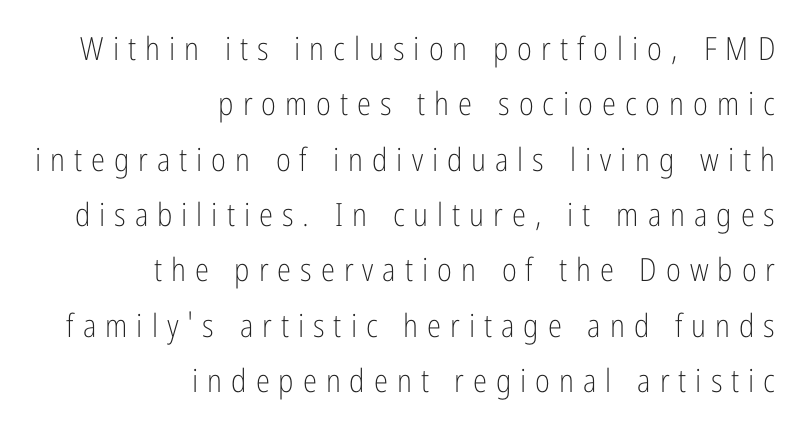
This sample uses expanded letter spacing, leaving extra air between glyphs. Look at the bottom of the vertical strokes: they stop flat, with no serifs. One-word summary of the alignment: right. Italic: no, the glyphs are upright roman.
